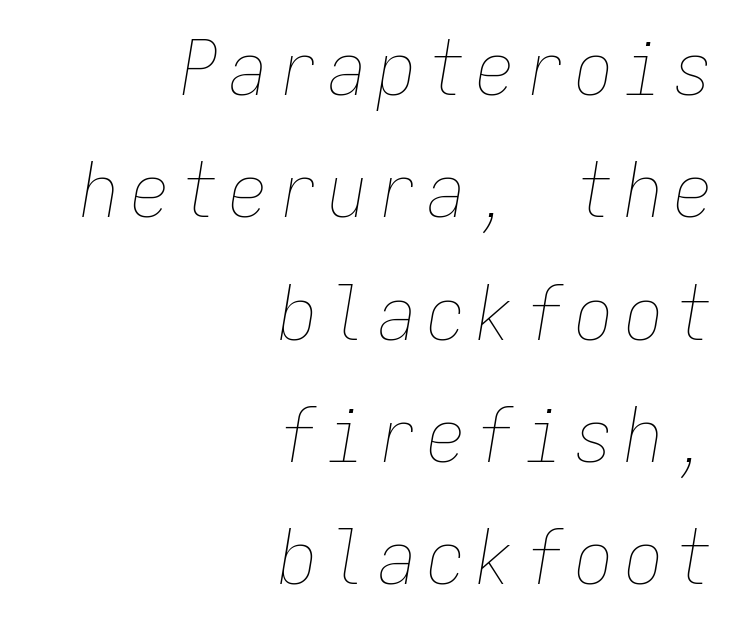
Q: Is the text bold? A: No.
Q: Is the text italic (slanted)? A: Yes, it leans right by about 9 degrees.
Q: Is the text underlined? A: No.
Q: How is the paragraph aligned? A: Right-aligned.
Q: Is the spacing between lines tight, normal or loose? A: Normal.
Q: Width (condensed, normal, or wide)? A: Condensed.
Q: Stroke contrast? A: Low.
Q: x-height? A: Medium.
Q: Monospaced? A: Yes.
